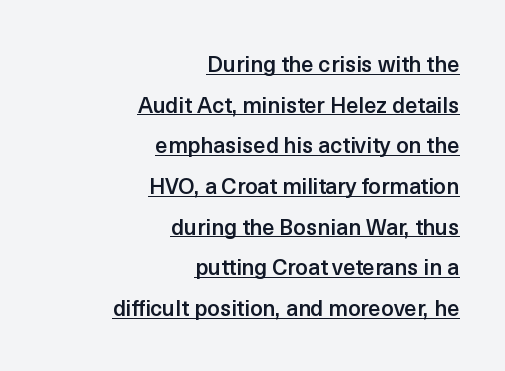
The image shows 22 px text type, upright; set right-aligned, line spacing 1.85x, normal letter spacing, underlined.
